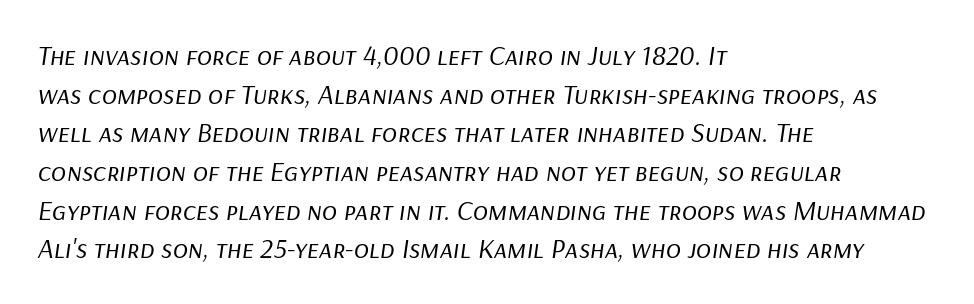
{"italic": "yes", "lean": "right", "slant_degrees": 9, "bold": "no", "weight": "regular", "width": "normal", "stroke_contrast": "low", "x_height": "medium", "monospaced": "no", "underline": "no", "align": "left", "line_spacing": "normal", "line_spacing_ratio": 1.38, "letter_spacing": "normal", "letter_spacing_em": 0.0, "glyph_px": 28}
